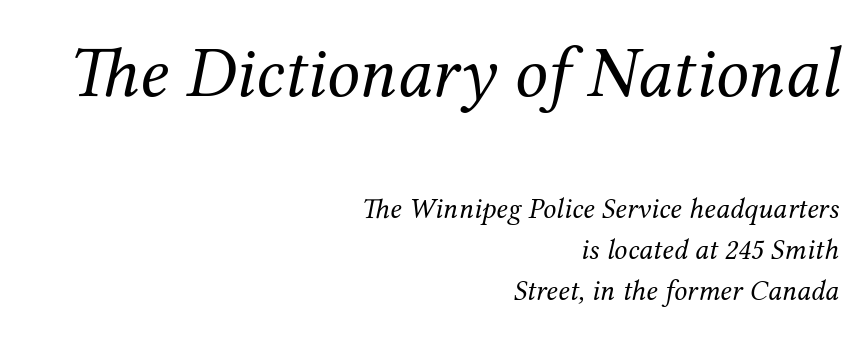
{"serif": "yes", "italic": "yes", "lean": "right", "slant_degrees": 12, "bold": "no", "weight": "regular", "width": "normal", "stroke_contrast": "medium", "x_height": "medium", "monospaced": "no", "underline": "no", "align": "right", "line_spacing": "normal", "line_spacing_ratio": 1.42, "letter_spacing": "normal", "letter_spacing_em": 0.0, "larger_block": "first", "size_ratio": 2.52, "glyph_px": 73}
